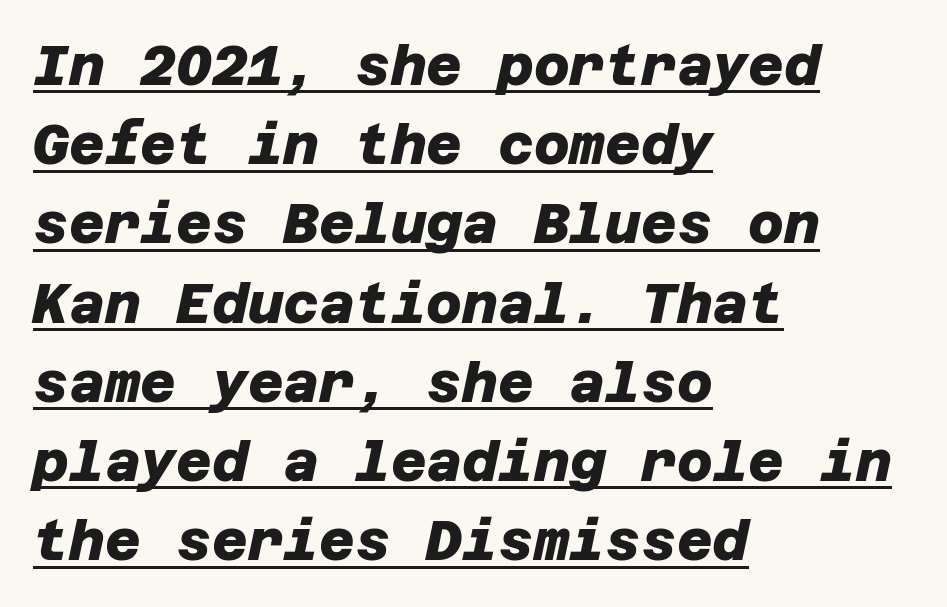
The image shows 55 px heavy sans-serif type; set left-aligned, normal line spacing (1.44x), normal letter spacing, underlined; low stroke contrast and a large x-height.
